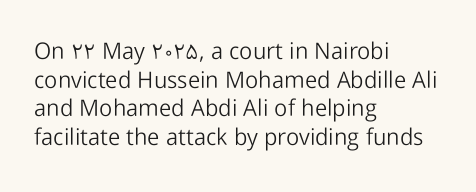
{"italic": "no", "bold": "no", "underline": "no", "align": "left", "line_spacing": "normal", "line_spacing_ratio": 1.25, "letter_spacing": "normal", "letter_spacing_em": 0.0, "glyph_px": 23}
